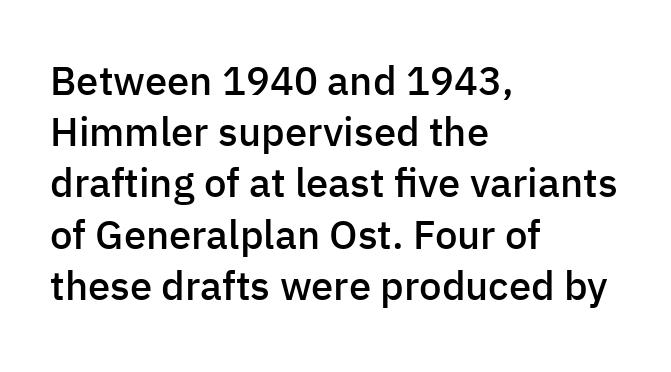
{"serif": "no", "italic": "no", "bold": "semi", "weight": "semibold", "width": "normal", "stroke_contrast": "low", "x_height": "medium", "monospaced": "no", "underline": "no", "align": "left", "line_spacing": "normal", "line_spacing_ratio": 1.28, "letter_spacing": "normal", "letter_spacing_em": 0.0, "glyph_px": 40}
